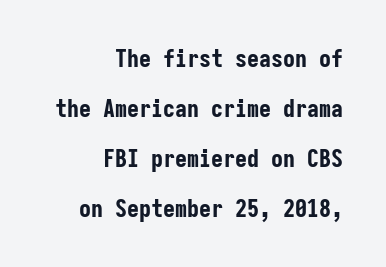
Q: Is the text bold? A: Yes.
Q: Is the text italic (slanted)? A: No, it is upright.
Q: Is the text underlined? A: No.
Q: How is the paragraph aligned? A: Right-aligned.
Q: Is the spacing between letters normal or unusually wide? A: Normal.
Q: Is the spacing between lines tight, normal or loose? A: Loose.
